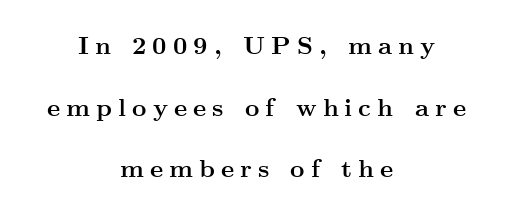
The image shows 25 px bold type, upright; set centered, loose line spacing (2.47x), unusually wide letter spacing (+0.24 em), not underlined.
